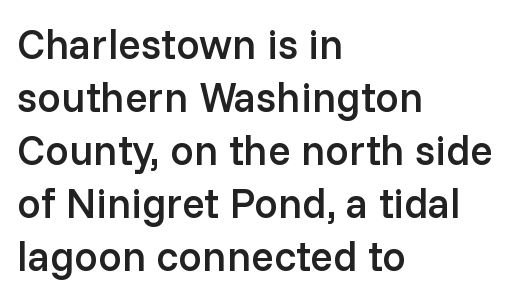
Q: Is the text bold? A: Semi-bold.
Q: Is the text italic (slanted)? A: No, it is upright.
Q: Is the typeface a serif or a sans-serif typeface? A: Sans-serif.
Q: Is the text underlined? A: No.
Q: How is the paragraph aligned? A: Left-aligned.
Q: Is the spacing between letters normal or unusually wide? A: Normal.
Q: Is the spacing between lines tight, normal or loose? A: Normal.
Q: Width (condensed, normal, or wide)? A: Normal.
Q: Stroke contrast? A: Low.
Q: x-height? A: Medium.
Q: Monospaced? A: No.
